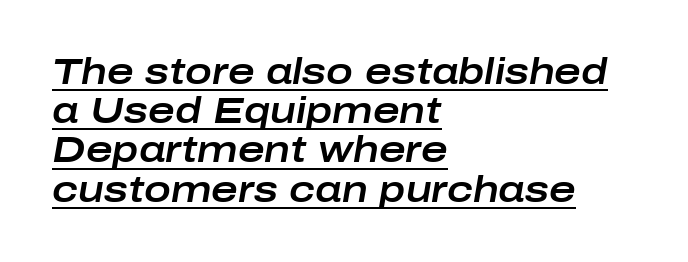
The image shows 36 px wide type, italic (leaning right); set left-aligned, tight line spacing (1.09x), normal letter spacing, underlined; low stroke contrast and a medium x-height.
